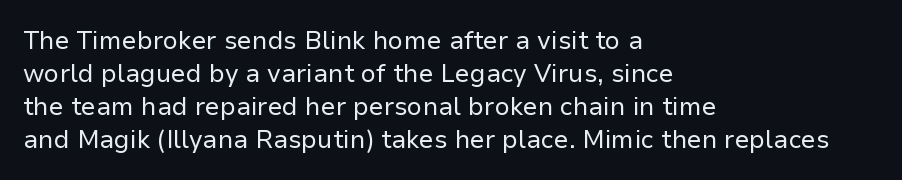
Q: Is the text bold? A: No.
Q: Is the text italic (slanted)? A: No, it is upright.
Q: Is the text underlined? A: No.
Q: How is the paragraph aligned? A: Left-aligned.
Q: Is the spacing between letters normal or unusually wide? A: Normal.
Q: Is the spacing between lines tight, normal or loose? A: Normal.
